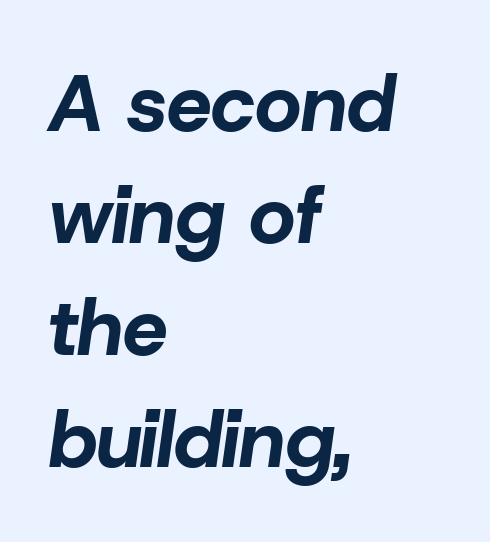
Q: Is the text bold? A: Yes.
Q: Is the text italic (slanted)? A: Yes, it leans right by about 8 degrees.
Q: Is the text underlined? A: No.
Q: How is the paragraph aligned? A: Left-aligned.
Q: Is the spacing between letters normal or unusually wide? A: Normal.
Q: Is the spacing between lines tight, normal or loose? A: Normal.
Q: Width (condensed, normal, or wide)? A: Normal.
Q: Stroke contrast? A: Low.
Q: x-height? A: Medium.
Q: Monospaced? A: No.
